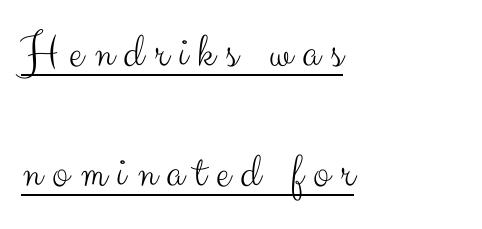
{"serif": "no", "bold": "no", "weight": "light", "width": "normal", "stroke_contrast": "medium", "x_height": "small", "monospaced": "no", "underline": "yes", "align": "left", "line_spacing": "loose", "line_spacing_ratio": 2.45, "letter_spacing": "wide", "letter_spacing_em": 0.21, "glyph_px": 49}
